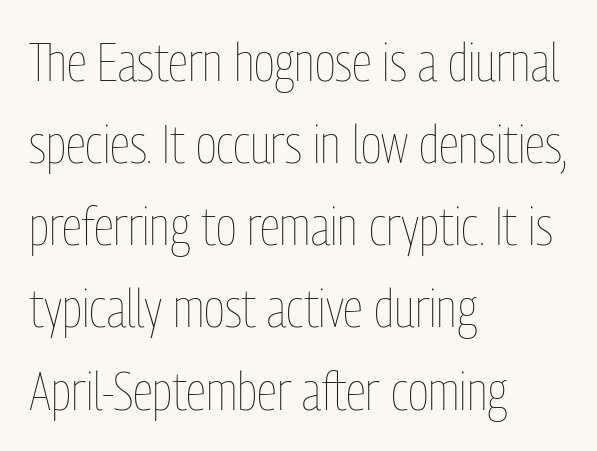
{"italic": "no", "bold": "no", "weight": "thin", "width": "condensed", "stroke_contrast": "low", "x_height": "medium", "monospaced": "no", "underline": "no", "align": "left", "line_spacing": "normal", "line_spacing_ratio": 1.55, "letter_spacing": "normal", "letter_spacing_em": 0.0, "glyph_px": 53}
